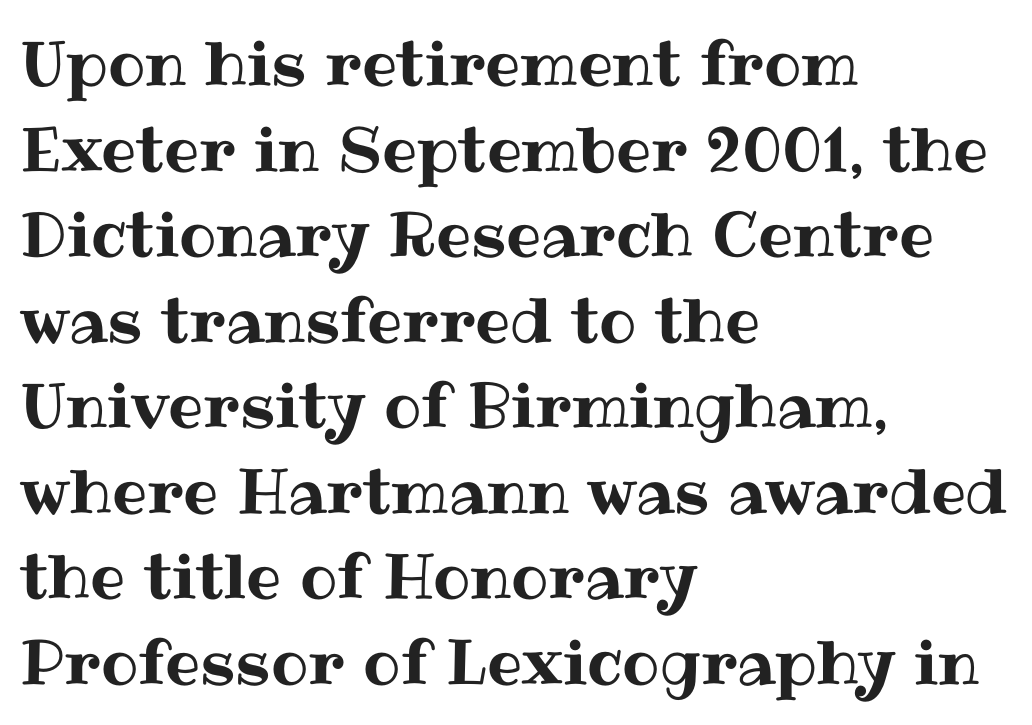
{"italic": "no", "width": "normal", "stroke_contrast": "medium", "x_height": "medium", "monospaced": "no", "underline": "no", "align": "left", "line_spacing": "normal", "line_spacing_ratio": 1.38, "letter_spacing": "normal", "letter_spacing_em": 0.0, "glyph_px": 62}
